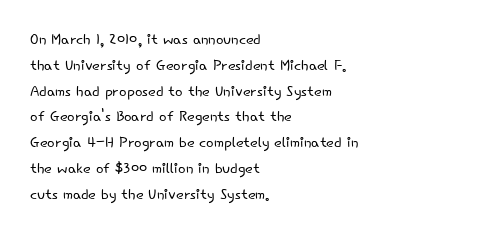
The image shows 20 px text type, upright; set left-aligned, normal line spacing (1.29x), normal letter spacing, not underlined.
